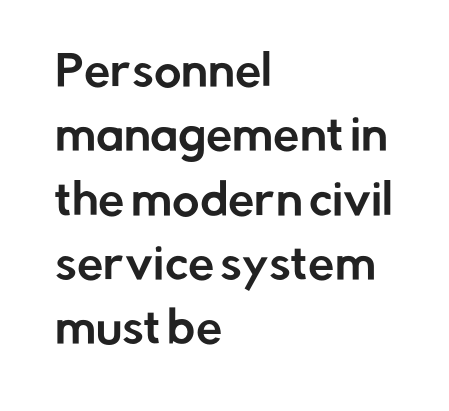
Q: Is the text italic (slanted)? A: No, it is upright.
Q: Is the typeface a serif or a sans-serif typeface? A: Sans-serif.
Q: Is the text underlined? A: No.
Q: How is the paragraph aligned? A: Left-aligned.
Q: Is the spacing between letters normal or unusually wide? A: Normal.
Q: Is the spacing between lines tight, normal or loose? A: Normal.
Q: Width (condensed, normal, or wide)? A: Normal.
Q: Stroke contrast? A: Low.
Q: x-height? A: Medium.
Q: Monospaced? A: No.
